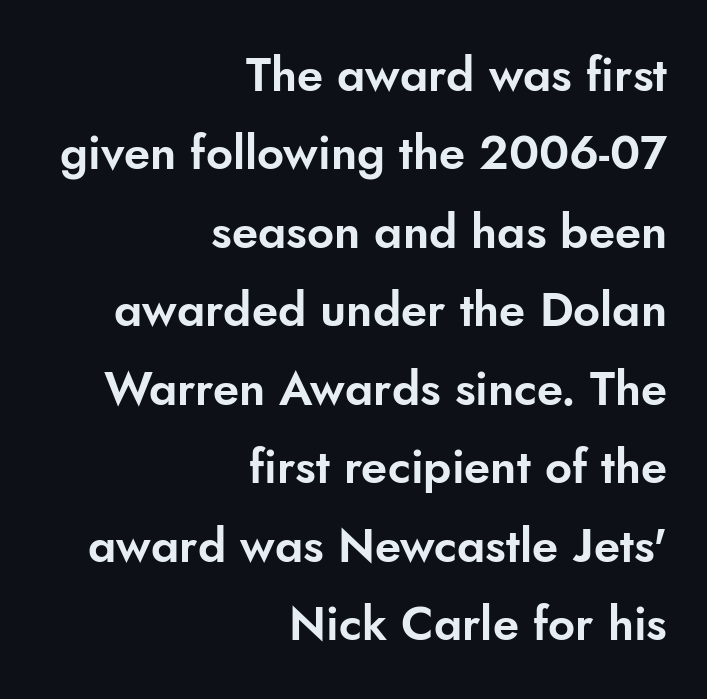
{"serif": "no", "italic": "no", "width": "normal", "stroke_contrast": "low", "x_height": "small", "monospaced": "no", "underline": "no", "align": "right", "line_spacing": "normal", "line_spacing_ratio": 1.67, "letter_spacing": "normal", "letter_spacing_em": 0.0, "glyph_px": 47}
